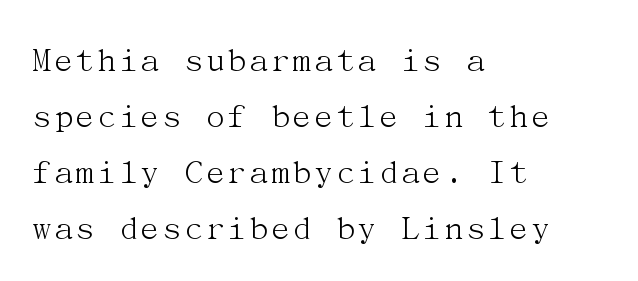
{"serif": "yes", "italic": "no", "bold": "no", "weight": "light", "width": "normal", "stroke_contrast": "medium", "x_height": "medium", "underline": "no", "align": "left", "line_spacing": "normal", "line_spacing_ratio": 1.51, "letter_spacing": "normal", "letter_spacing_em": 0.0, "glyph_px": 37}
